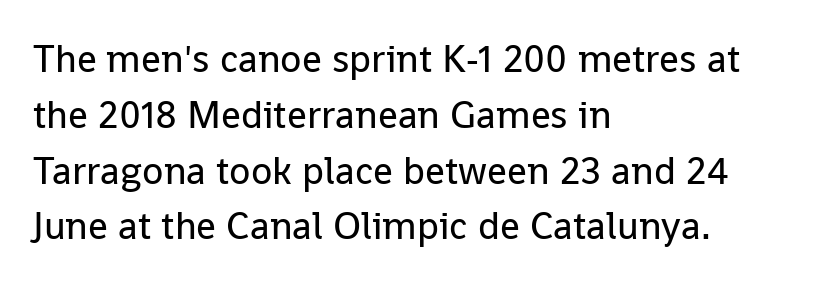
The image shows 39 px regular-weight sans-serif type, upright; set left-aligned, normal line spacing (1.43x), normal letter spacing, not underlined; low stroke contrast and a medium x-height.
